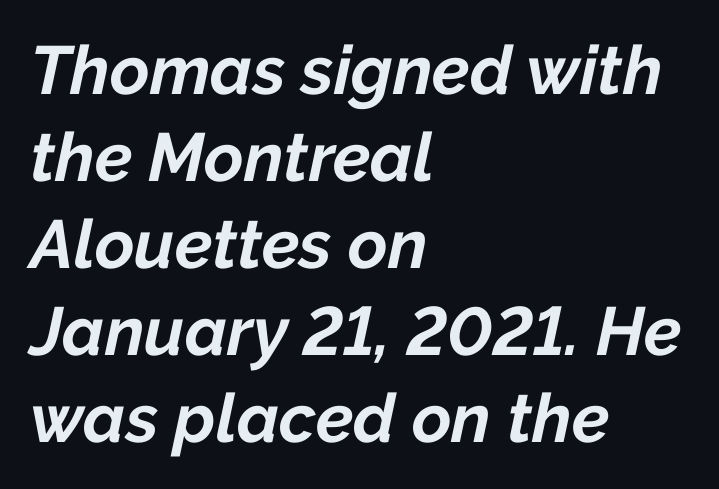
The image shows 68 px bold type, italic (leaning right); set left-aligned, normal line spacing (1.28x), normal letter spacing, not underlined; low stroke contrast and a medium x-height.
